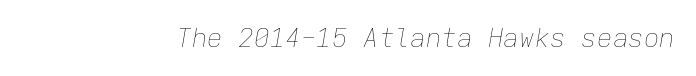
Bare-footed words on every line. Default kerning and tracking; the words read as compact shapes. Heaviness? Minimal to ordinary, like unemphasized prose. It's the slanting kind of type.
